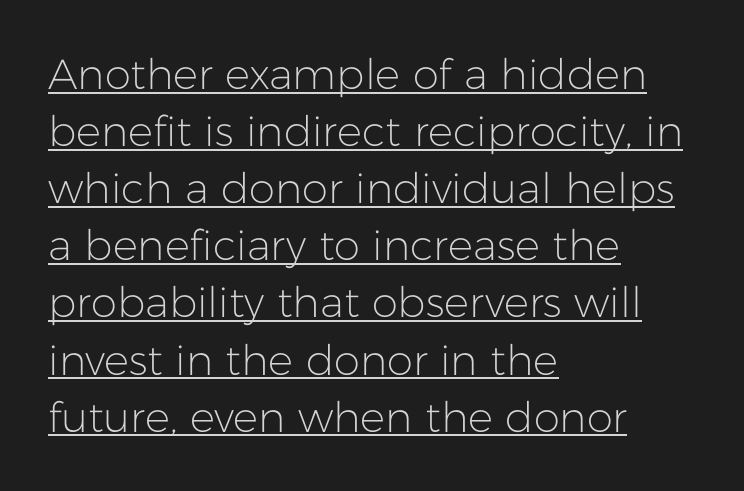
The image shows 42 px light sans-serif type, upright; set left-aligned, normal line spacing (1.36x), normal letter spacing, underlined; low stroke contrast and a medium x-height.
